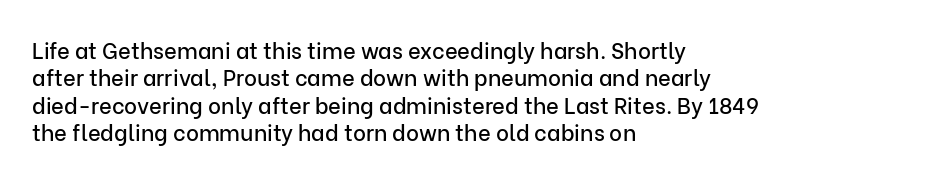
The image shows 22 px text type, upright; set left-aligned, normal line spacing (1.25x), normal letter spacing, not underlined.
